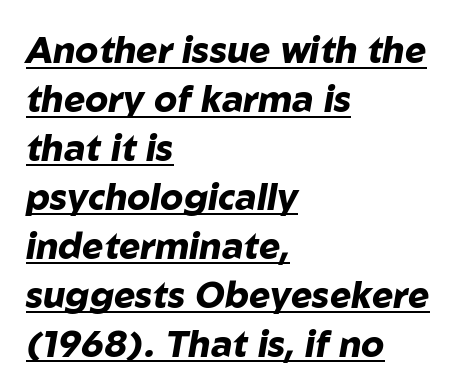
Glance below the letters and you will spot a drawn line. This sample uses plain, unmodified letter spacing. The space between consecutive lines is moderate. The setting favours the left margin, as ordinary paragraphs usually do. These lines are rendered in a variable-pitch font. The lettering tilts uniformly, giving the passage an italic look.
